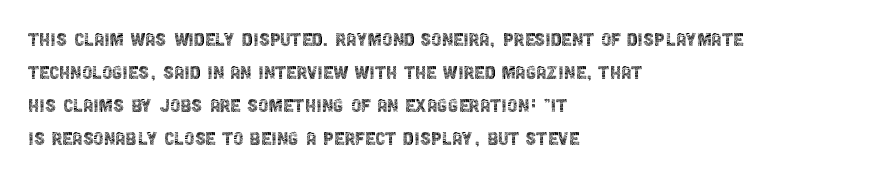
Q: Is the text bold? A: No.
Q: Is the text italic (slanted)? A: No, it is upright.
Q: Is the text underlined? A: No.
Q: How is the paragraph aligned? A: Left-aligned.
Q: Is the spacing between letters normal or unusually wide? A: Normal.
Q: Is the spacing between lines tight, normal or loose? A: Normal.
